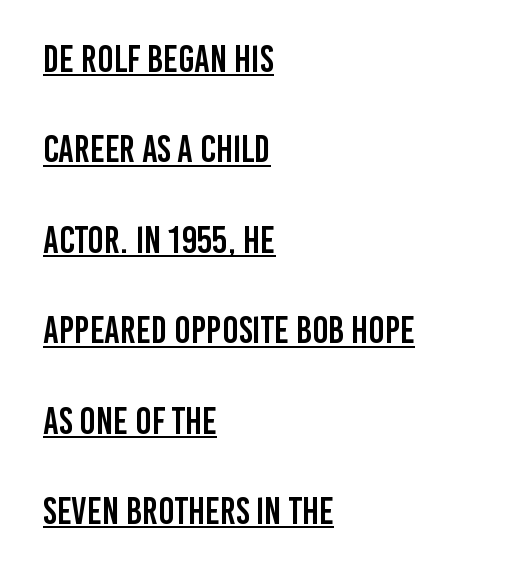
The image shows 38 px condensed sans-serif type, upright; set left-aligned, loose line spacing (2.38x), normal letter spacing, underlined; low stroke contrast and a large x-height.
